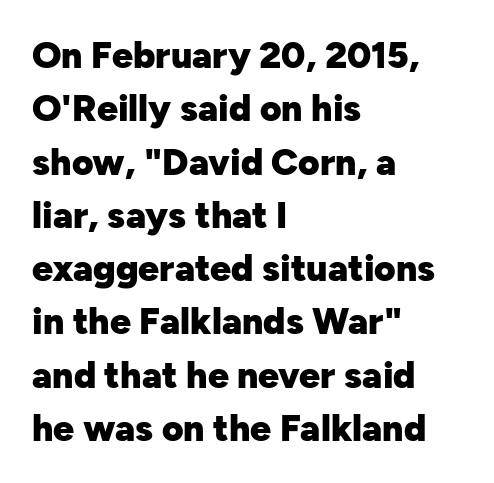
{"serif": "no", "italic": "no", "bold": "yes", "weight": "heavy", "width": "normal", "stroke_contrast": "low", "x_height": "medium", "monospaced": "no", "underline": "no", "align": "left", "line_spacing": "normal", "line_spacing_ratio": 1.44, "letter_spacing": "normal", "letter_spacing_em": 0.0, "glyph_px": 37}
